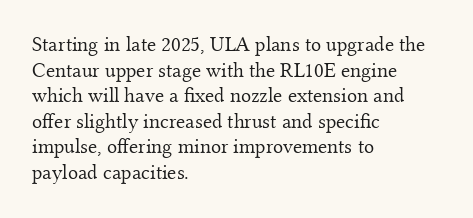
Does extra space separate the letters? No, they use regular spacing. The passage is arranged the way most books set body copy — flush left. The area under the type is left untouched. The face looks like a standard text weight, possibly lighter. Notice how the stems are strictly vertical — no italics here.
